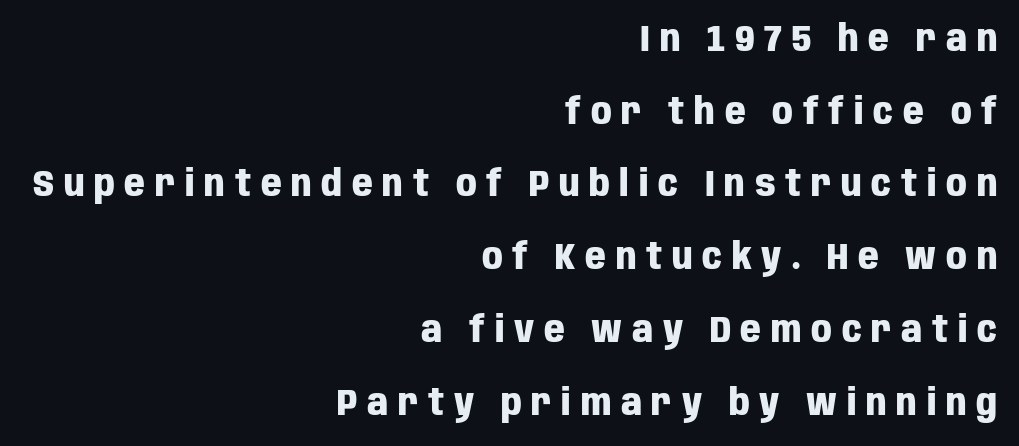
{"serif": "no", "italic": "no", "bold": "yes", "weight": "heavy", "width": "condensed", "stroke_contrast": "low", "x_height": "large", "monospaced": "no", "underline": "no", "align": "right", "line_spacing": "loose", "line_spacing_ratio": 2.02, "letter_spacing": "wide", "letter_spacing_em": 0.27, "glyph_px": 36}
